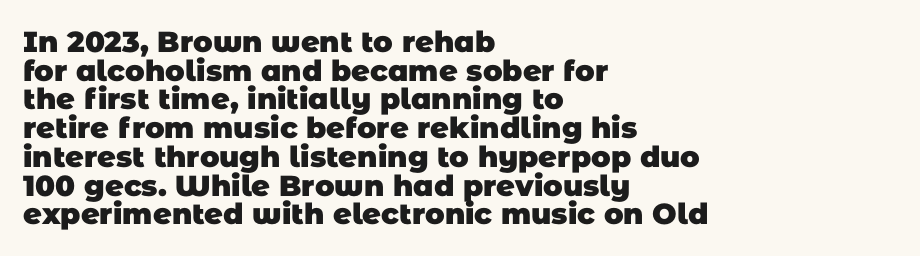
Strokes here are thick enough to call this a true bold. No word sits above an underline. This sample uses plain, unmodified letter spacing. Caption: multi-line text, flush left, ragged right. Notice how descenders almost collide with the ascenders below — that's tight leading. You could not count columns in this text — the font is proportionally spaced.
